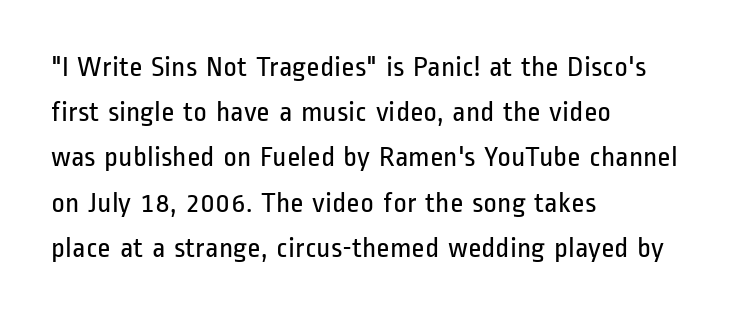
The image shows 29 px regular-weight, condensed sans-serif type, upright; set left-aligned, normal line spacing (1.56x), normal letter spacing, not underlined; low stroke contrast and a medium x-height.
